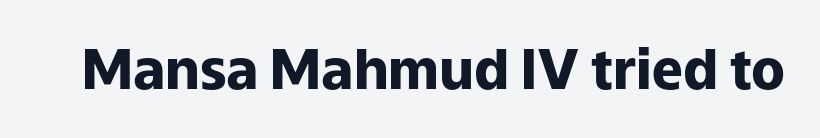
{"serif": "no", "italic": "no", "bold": "yes", "weight": "heavy", "width": "normal", "stroke_contrast": "low", "x_height": "medium", "monospaced": "no", "underline": "no", "letter_spacing": "normal", "letter_spacing_em": 0.0, "glyph_px": 55}
